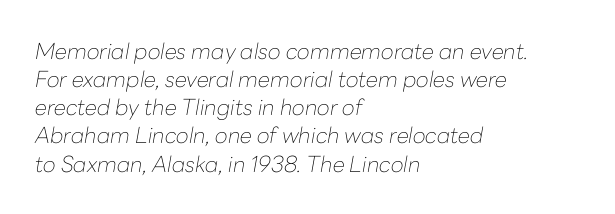
{"italic": "yes", "lean": "right", "slant_degrees": 10, "bold": "no", "underline": "no", "align": "left", "line_spacing": "normal", "line_spacing_ratio": 1.28, "letter_spacing": "normal", "letter_spacing_em": 0.0, "glyph_px": 22}
